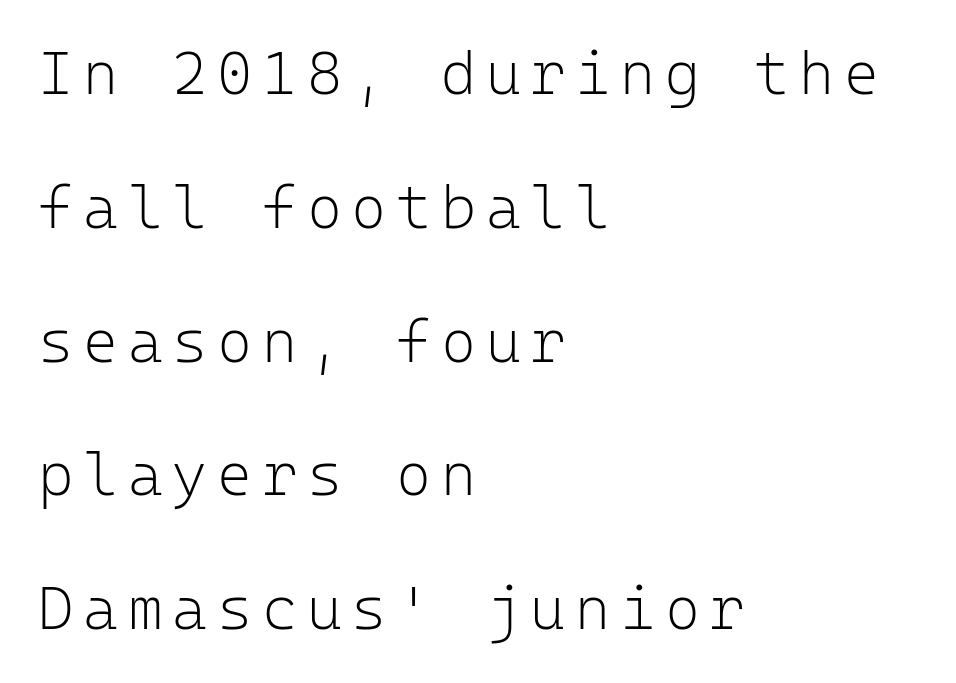
The image shows 60 px light sans-serif type, upright, monospaced; set left-aligned, loose line spacing (2.23x), not underlined; low stroke contrast and a medium x-height.
